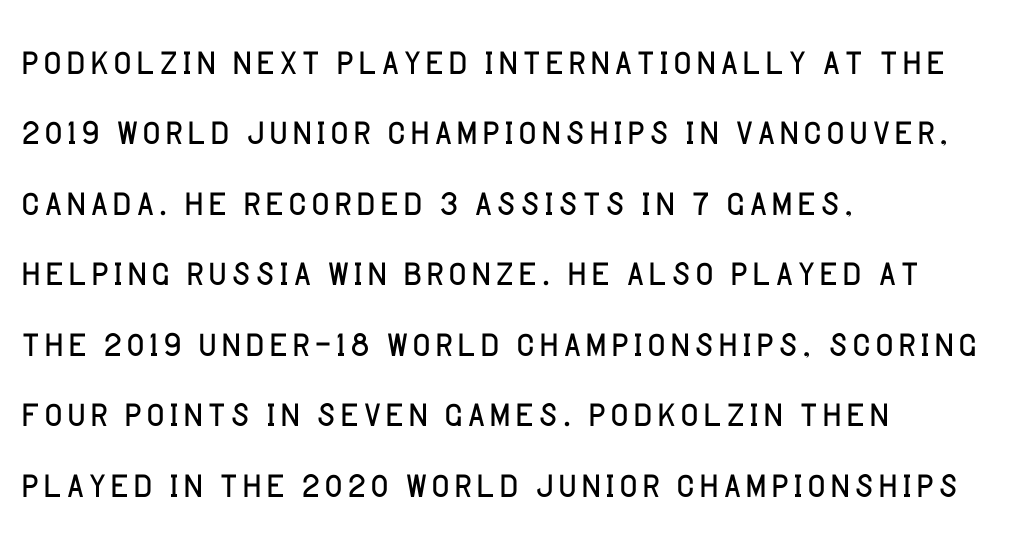
{"serif": "no", "italic": "no", "bold": "no", "weight": "light", "width": "normal", "stroke_contrast": "low", "x_height": "large", "monospaced": "no", "underline": "no", "align": "left", "line_spacing": "normal", "line_spacing_ratio": 1.41, "letter_spacing": "normal", "letter_spacing_em": 0.0, "glyph_px": 50}
